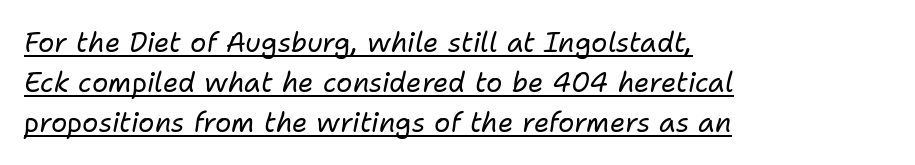
No extra ink here — the face is not bold. Compared with typical paragraphs, the rows here are spaced about the same. The horizontal fit of the characters is conventional and even. The letters are slanted; this is an italic face. Alignment: flush left.
